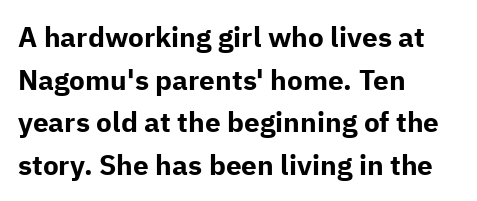
Q: Is the text bold? A: Yes.
Q: Is the text italic (slanted)? A: No, it is upright.
Q: Is the typeface a serif or a sans-serif typeface? A: Sans-serif.
Q: Is the text underlined? A: No.
Q: How is the paragraph aligned? A: Left-aligned.
Q: Is the spacing between letters normal or unusually wide? A: Normal.
Q: Is the spacing between lines tight, normal or loose? A: Normal.
Q: Width (condensed, normal, or wide)? A: Normal.
Q: Stroke contrast? A: Low.
Q: x-height? A: Medium.
Q: Monospaced? A: No.
